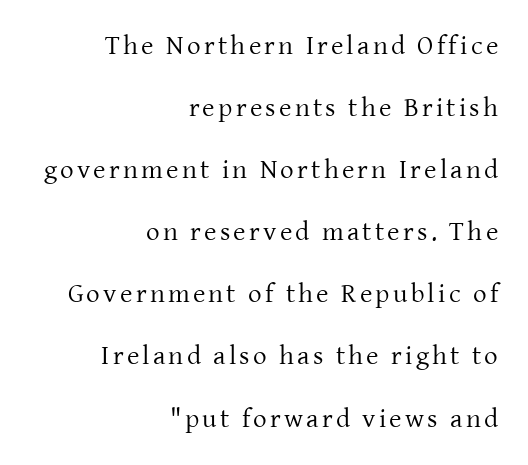
The image shows 27 px text type, upright; set right-aligned, loose line spacing (2.3x), not underlined.
